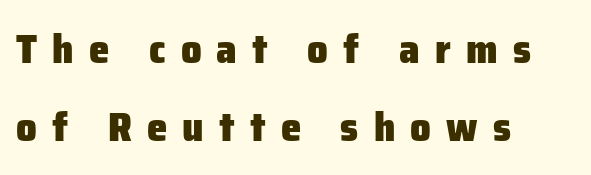
The image shows 41 px heavy sans-serif type, upright; set left-aligned, loose line spacing (1.9x), unusually wide letter spacing (+0.37 em), not underlined; low stroke contrast and a medium x-height.
